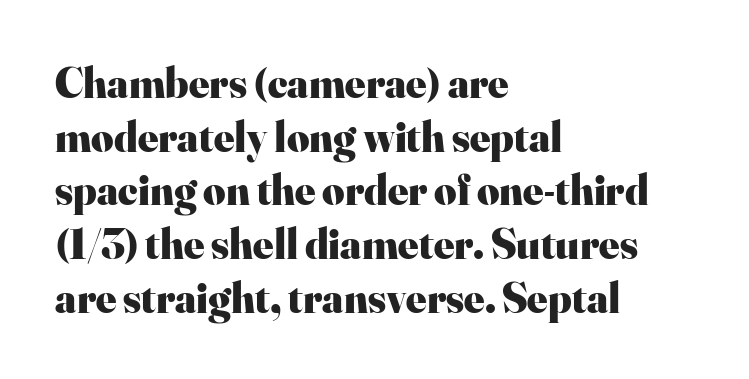
The image shows 43 px heavy serif type, upright; set left-aligned, normal line spacing (1.25x), normal letter spacing, not underlined; high stroke contrast and a small x-height.
